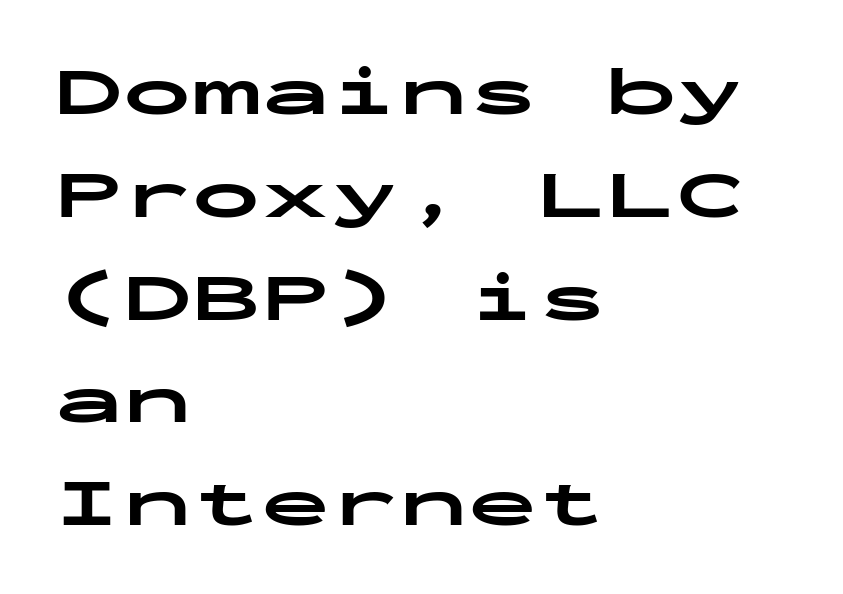
Look at the stroke-to-counter ratio: heavy, a bold. The gap between lines stays unmarked. Notice how the passage keeps a crisp vertical edge on the left only. The type sits square on the baseline with zero lean. In terms of leading, this rendering sits right in the middle. The face used here is a sans, in the tradition of grotesques and geometrics.
